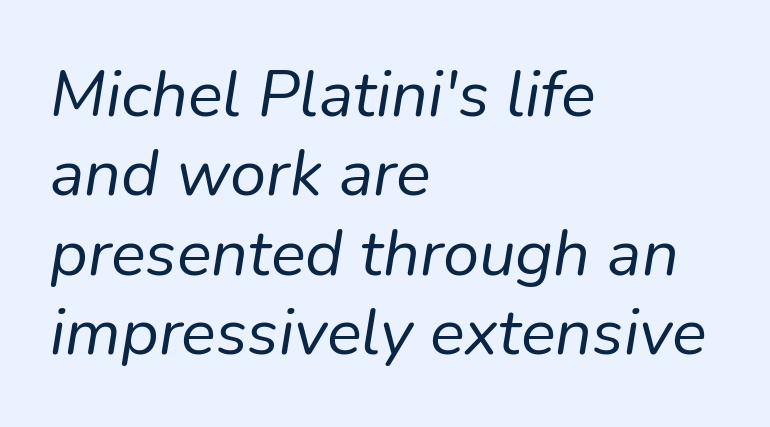
The image shows 65 px regular-weight type, italic (leaning right); set left-aligned, line spacing 1.22x, normal letter spacing, not underlined; low stroke contrast and a medium x-height.
